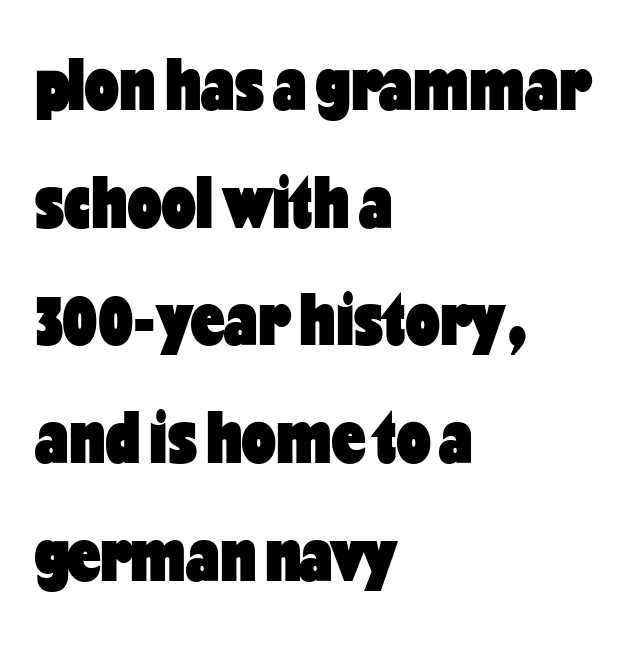
The image shows 75 px heavy, condensed sans-serif type, upright; set left-aligned, normal line spacing (1.57x), normal letter spacing, not underlined; low stroke contrast and a medium x-height.
